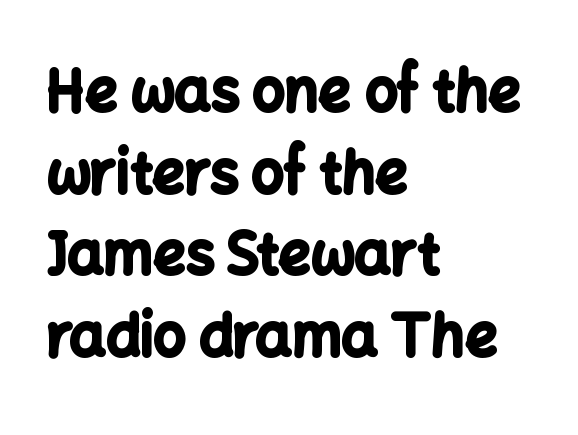
All the whitespace from short lines collects on the right. Quick note: not italic, upright. Do the characters align in a grid? No, the font is proportional. The text was rendered using a sans face with plain stroke endings. Weight check: bold — yes, fully. In terms of leading, this rendering sits right in the middle.
